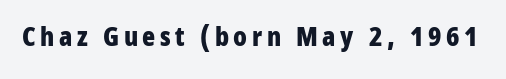
The image shows 27 px bold type, upright; set not underlined.
